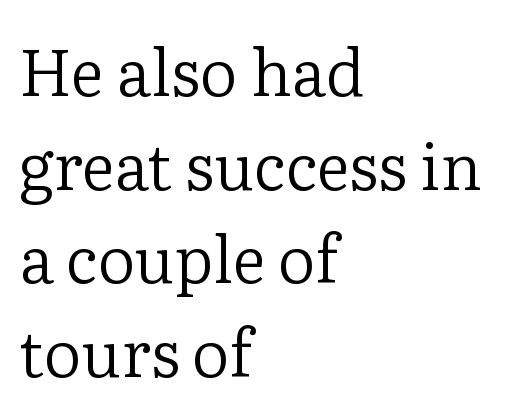
The image shows 65 px regular-weight serif type, upright; set left-aligned, normal line spacing (1.44x), normal letter spacing, not underlined; low stroke contrast and a medium x-height.
